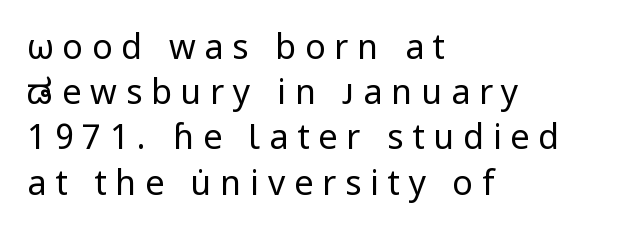
The image shows 34 px regular-weight sans-serif type, upright; set left-aligned, normal line spacing (1.33x), unusually wide letter spacing (+0.26 em), not underlined; low stroke contrast and a medium x-height.
